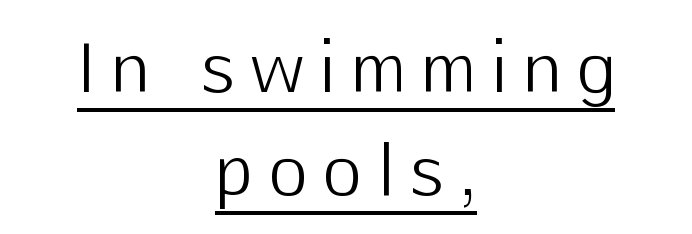
A light-to-regular cut is what we see here. The line-height multiplier appears to be the usual default. The rendering uses natural spacing where letterforms have individual widths. Note: no serifs on the glyphs. The passage shown has open, widely tracked lettering throughout. Check the space under the baseline: a stroke is drawn there.
